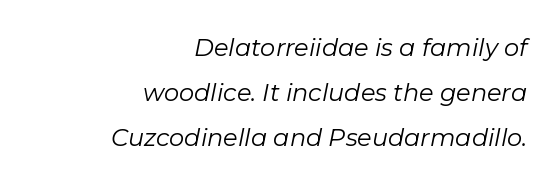
The image shows 24 px text type, italic (leaning right); set right-aligned, line spacing 1.87x, normal letter spacing, not underlined.
